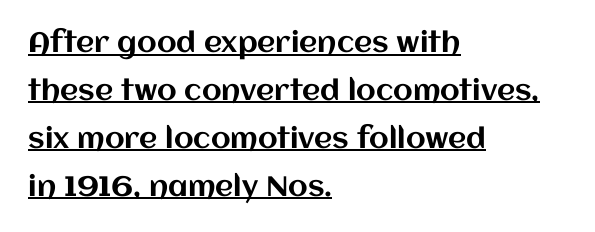
The image shows 28 px text type, upright; set left-aligned, line spacing 1.71x, normal letter spacing, underlined; medium stroke contrast and a large x-height.
